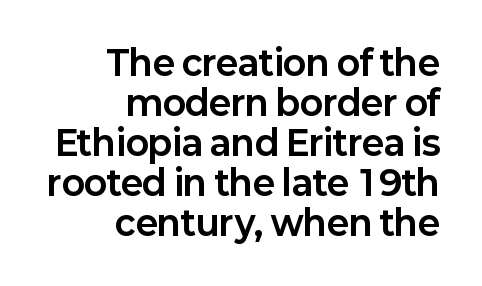
Q: Is the text bold? A: Yes.
Q: Is the text italic (slanted)? A: No, it is upright.
Q: Is the typeface a serif or a sans-serif typeface? A: Sans-serif.
Q: Is the text underlined? A: No.
Q: How is the paragraph aligned? A: Right-aligned.
Q: Is the spacing between letters normal or unusually wide? A: Normal.
Q: Width (condensed, normal, or wide)? A: Normal.
Q: Stroke contrast? A: Low.
Q: x-height? A: Medium.
Q: Monospaced? A: No.
